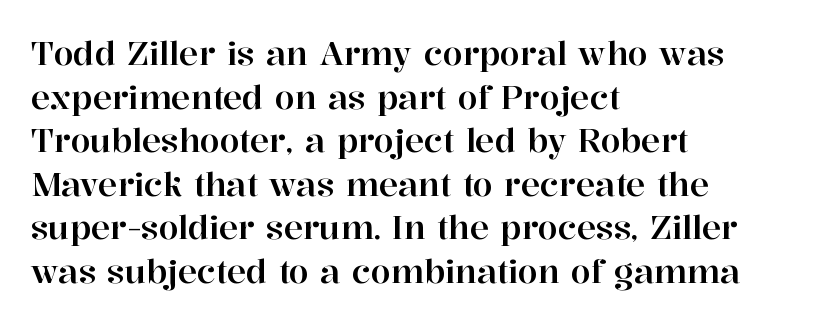
The image shows 32 px serif type, upright; set left-aligned, normal line spacing (1.36x), normal letter spacing, not underlined; high stroke contrast and a medium x-height.
